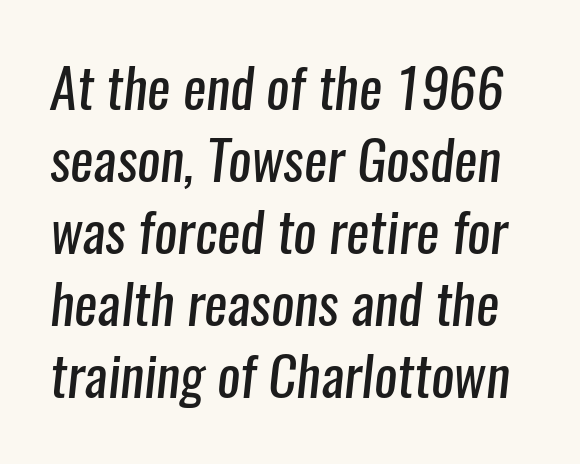
{"serif": "no", "bold": "no", "weight": "regular", "width": "condensed", "stroke_contrast": "low", "x_height": "medium", "monospaced": "no", "underline": "no", "line_spacing": "normal", "line_spacing_ratio": 1.31, "letter_spacing": "normal", "letter_spacing_em": 0.0, "glyph_px": 55}
